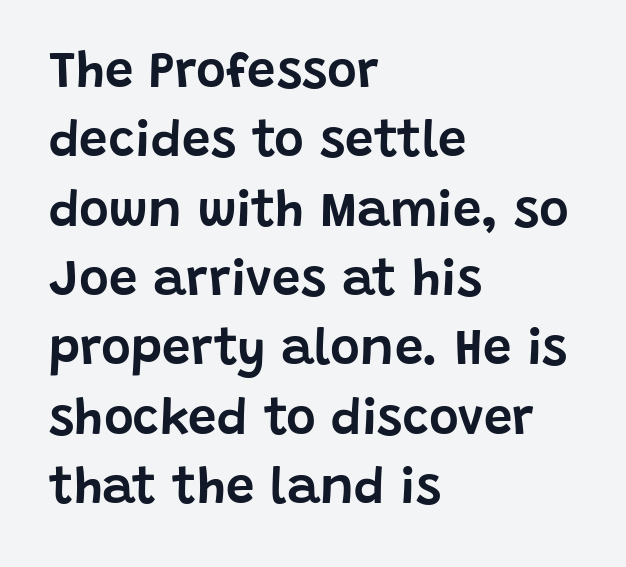
Q: Is the text italic (slanted)? A: No, it is upright.
Q: Is the typeface a serif or a sans-serif typeface? A: Sans-serif.
Q: Is the text underlined? A: No.
Q: How is the paragraph aligned? A: Left-aligned.
Q: Is the spacing between letters normal or unusually wide? A: Normal.
Q: Is the spacing between lines tight, normal or loose? A: Normal.
Q: Width (condensed, normal, or wide)? A: Normal.
Q: Stroke contrast? A: Low.
Q: x-height? A: Large.
Q: Monospaced? A: No.
